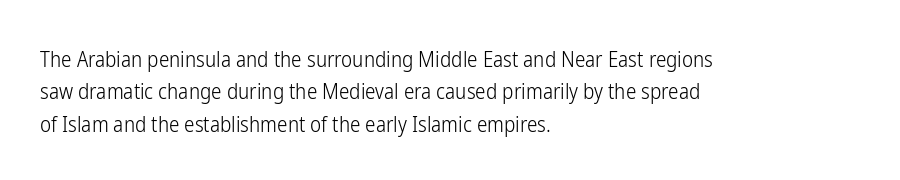
Q: Is the text bold? A: No.
Q: Is the text italic (slanted)? A: No, it is upright.
Q: Is the text underlined? A: No.
Q: How is the paragraph aligned? A: Left-aligned.
Q: Is the spacing between letters normal or unusually wide? A: Normal.
Q: Is the spacing between lines tight, normal or loose? A: Normal.
